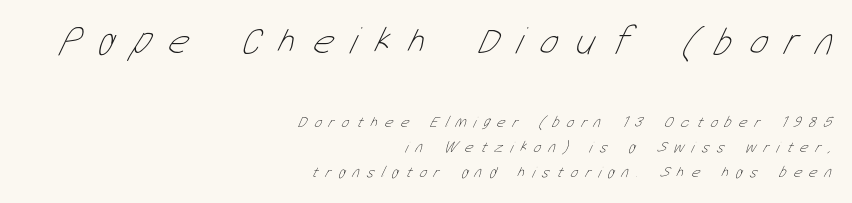
Q: Is the text bold? A: No.
Q: Is the text underlined? A: No.
Q: How is the paragraph aligned? A: Right-aligned.
Q: Is the spacing between letters normal or unusually wide? A: Unusually wide.
Q: Is the spacing between lines tight, normal or loose? A: Normal.
Q: Which block of text is set in a larger size, the first (top) or the second (bottom)? A: The first (top) one.
Q: Width (condensed, normal, or wide)? A: Condensed.
Q: Stroke contrast? A: Low.
Q: x-height? A: Medium.
Q: Monospaced? A: No.
